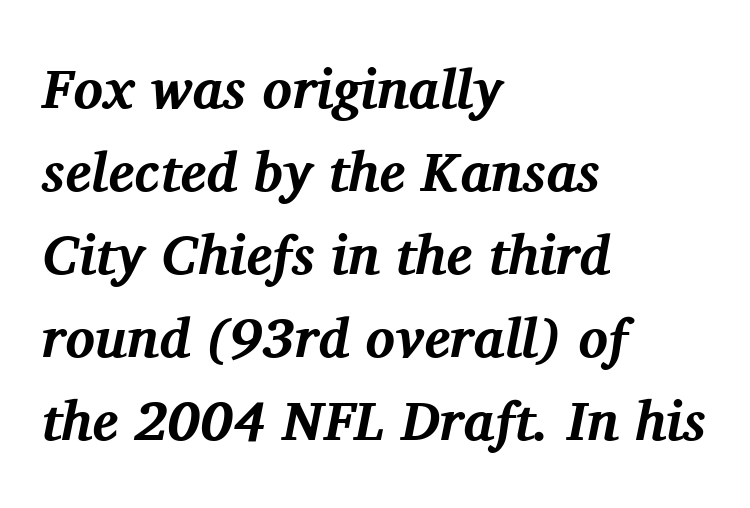
Q: Is the text bold? A: Yes.
Q: Is the text italic (slanted)? A: Yes, it leans right by about 11 degrees.
Q: Is the typeface a serif or a sans-serif typeface? A: Serif.
Q: Is the text underlined? A: No.
Q: How is the paragraph aligned? A: Left-aligned.
Q: Is the spacing between letters normal or unusually wide? A: Normal.
Q: Is the spacing between lines tight, normal or loose? A: Normal.
Q: Width (condensed, normal, or wide)? A: Normal.
Q: Stroke contrast? A: Medium.
Q: x-height? A: Medium.
Q: Monospaced? A: No.
